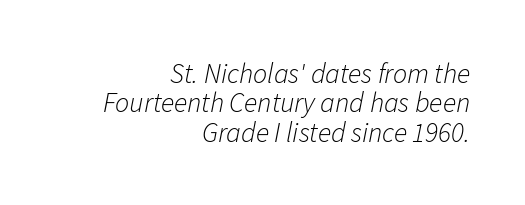
Stem width sits at or under what a default text font uses. Each letter keeps its own natural width here, so spacing adapts to shape. This sample uses an oblique cut, with every glyph tilted off the vertical. A typesetter would call this leading minimal, almost set solid.
